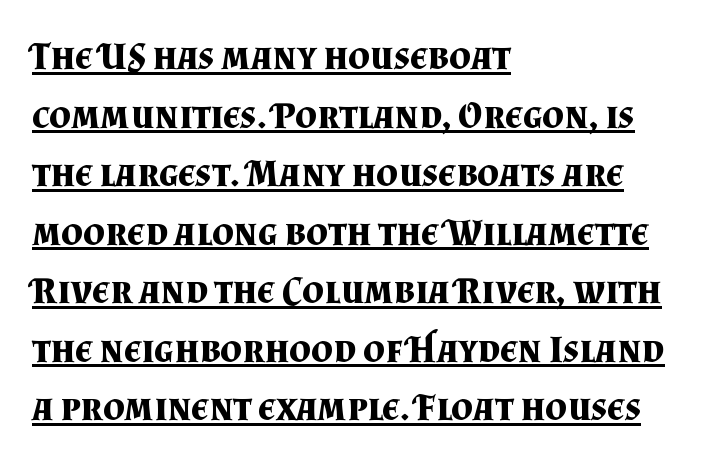
Q: Is the text bold? A: Yes.
Q: Is the text italic (slanted)? A: No, it is upright.
Q: Is the typeface a serif or a sans-serif typeface? A: Serif.
Q: Is the text underlined? A: Yes.
Q: How is the paragraph aligned? A: Left-aligned.
Q: Is the spacing between letters normal or unusually wide? A: Normal.
Q: Is the spacing between lines tight, normal or loose? A: Normal.
Q: Width (condensed, normal, or wide)? A: Normal.
Q: Stroke contrast? A: Medium.
Q: x-height? A: Small.
Q: Monospaced? A: No.
